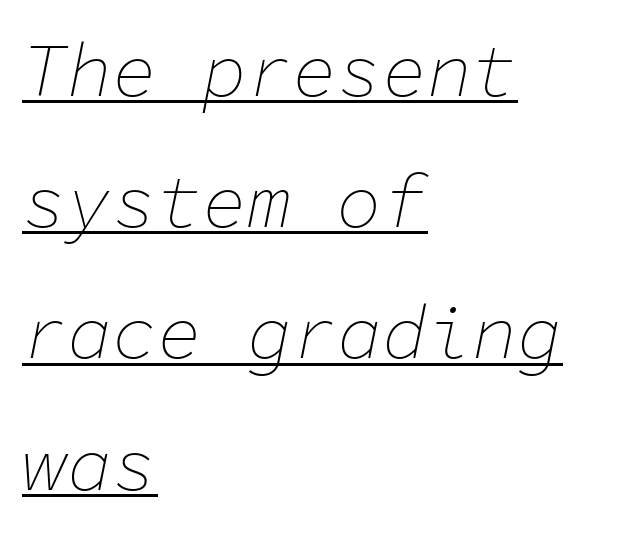
The image shows 75 px thin type, italic (leaning right), monospaced; set left-aligned, line spacing 1.75x, normal letter spacing, underlined; low stroke contrast and a medium x-height.
